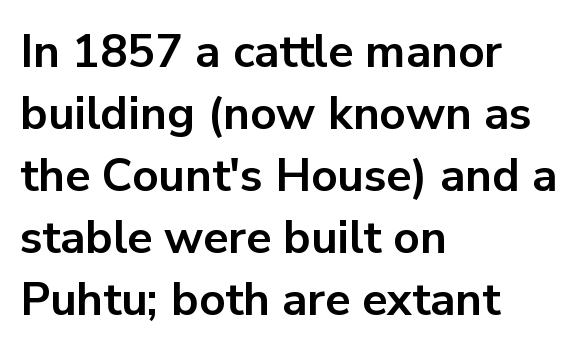
The image shows 46 px bold sans-serif type, upright; set left-aligned, normal line spacing (1.35x), normal letter spacing, not underlined; low stroke contrast and a medium x-height.
